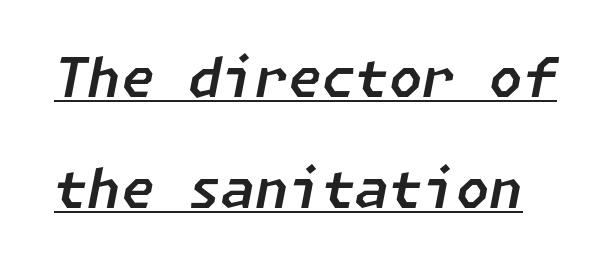
The image shows 54 px text type, italic (leaning right); set loose line spacing (2.06x), normal letter spacing, underlined; low stroke contrast and a medium x-height.
